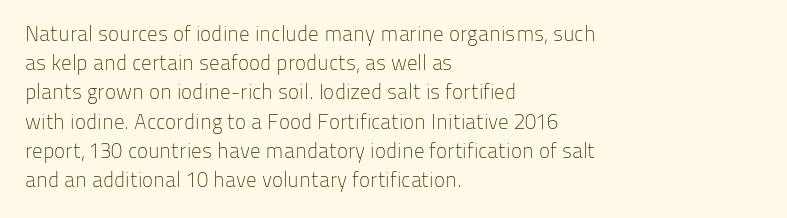
Q: Is the text bold? A: No.
Q: Is the text italic (slanted)? A: No, it is upright.
Q: Is the text underlined? A: No.
Q: How is the paragraph aligned? A: Left-aligned.
Q: Is the spacing between letters normal or unusually wide? A: Normal.
Q: Is the spacing between lines tight, normal or loose? A: Normal.
